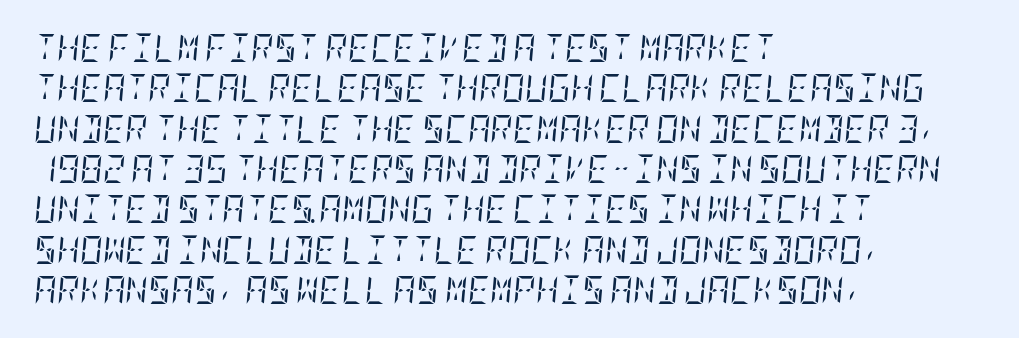
{"serif": "yes", "italic": "yes", "lean": "right", "slant_degrees": 5, "bold": "no", "weight": "regular", "width": "condensed", "stroke_contrast": "low", "x_height": "large", "underline": "no", "align": "left", "line_spacing": "normal", "line_spacing_ratio": 1.44, "letter_spacing": "normal", "letter_spacing_em": 0.0, "glyph_px": 28}
